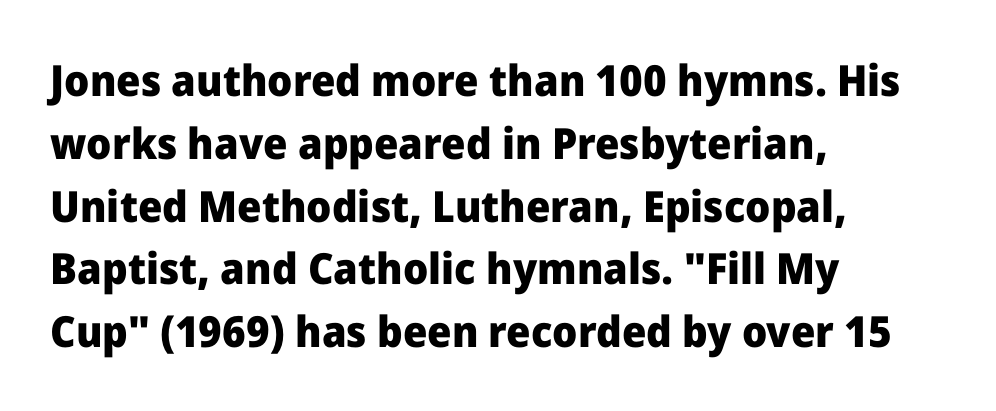
{"serif": "no", "italic": "no", "bold": "yes", "weight": "heavy", "width": "normal", "stroke_contrast": "low", "x_height": "medium", "monospaced": "no", "underline": "no", "align": "left", "line_spacing": "normal", "line_spacing_ratio": 1.46, "letter_spacing": "normal", "letter_spacing_em": 0.0, "glyph_px": 43}
